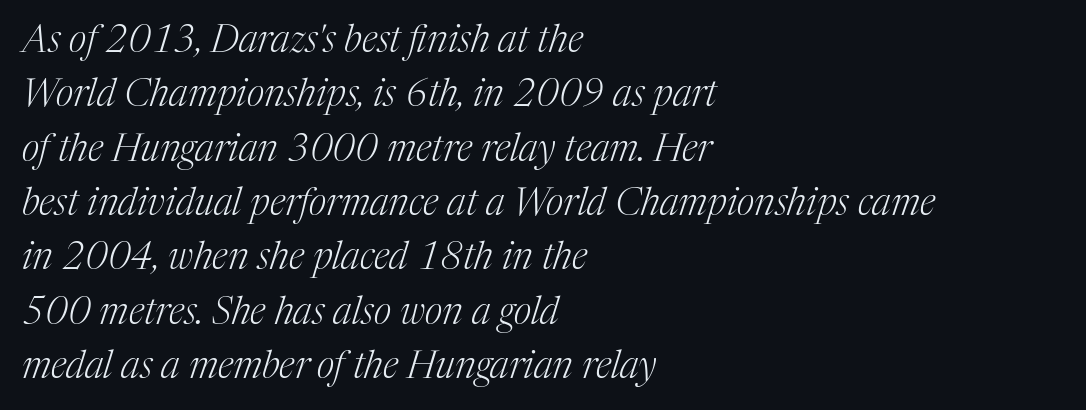
The face looks like a standard text weight, possibly lighter. A clean baseline with only descenders dipping below it. Evenly set lines give the paragraph a standard silhouette. A typesetter would call this proportional, since set widths differ per character.
